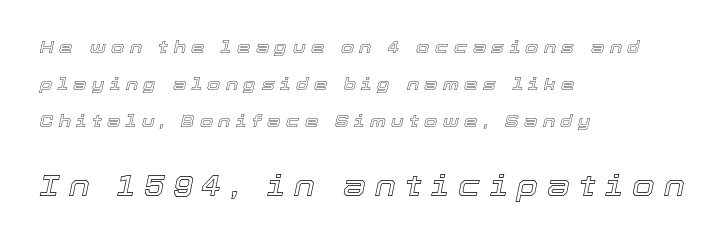
{"italic": "yes", "lean": "right", "slant_degrees": 12, "width": "normal", "x_height": "medium", "monospaced": "no", "underline": "no", "align": "left", "line_spacing": "loose", "line_spacing_ratio": 2.18, "letter_spacing": "wide", "letter_spacing_em": 0.32, "larger_block": "second", "size_ratio": 1.71, "glyph_px": 29}
